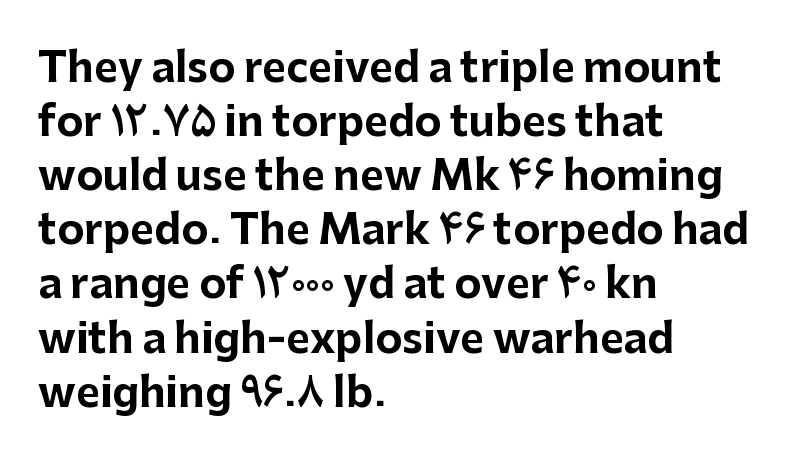
{"serif": "no", "italic": "no", "bold": "yes", "weight": "bold", "width": "normal", "stroke_contrast": "low", "x_height": "medium", "monospaced": "no", "underline": "no", "align": "left", "line_spacing": "normal", "line_spacing_ratio": 1.32, "letter_spacing": "normal", "letter_spacing_em": 0.0, "glyph_px": 41}
